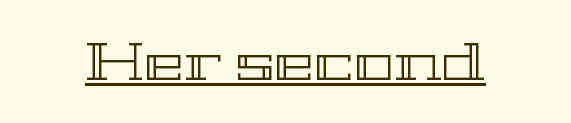
Caption: lettering with a line underneath. Is this a fixed-width face? No — the glyphs have proportional, varying widths. In terms of posture, this sample is upright. Characters follow at the spacing the type designer built in.
